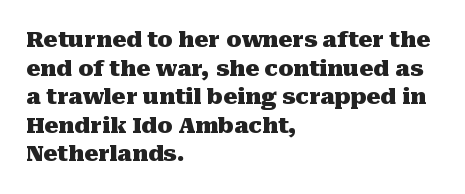
Teacher's note: observe the even left margin — that is flush-left alignment. You can tell it's not italic because the verticals are truly vertical. Words float on clear page, feet unadorned. The letterforms sit shoulder to shoulder at normal distance.
